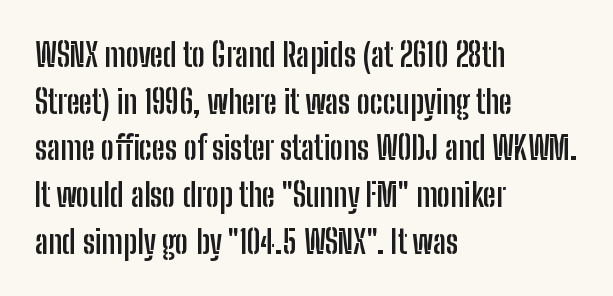
The image shows 32 px semibold, condensed sans-serif type, upright; set left-aligned, normal line spacing (1.46x), normal letter spacing, not underlined; low stroke contrast and a medium x-height.
